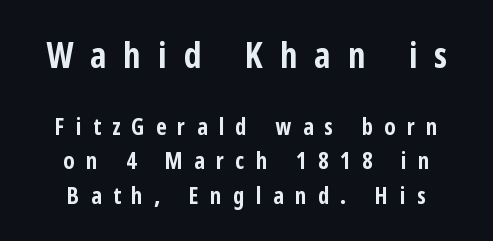
Q: Is the text bold? A: Yes.
Q: Is the text italic (slanted)? A: No, it is upright.
Q: Is the typeface a serif or a sans-serif typeface? A: Sans-serif.
Q: Is the text underlined? A: No.
Q: How is the paragraph aligned? A: Centered.
Q: Is the spacing between letters normal or unusually wide? A: Unusually wide.
Q: Is the spacing between lines tight, normal or loose? A: Normal.
Q: Which block of text is set in a larger size, the first (top) or the second (bottom)? A: The first (top) one.
Q: Width (condensed, normal, or wide)? A: Condensed.
Q: Stroke contrast? A: Low.
Q: x-height? A: Medium.
Q: Monospaced? A: No.
